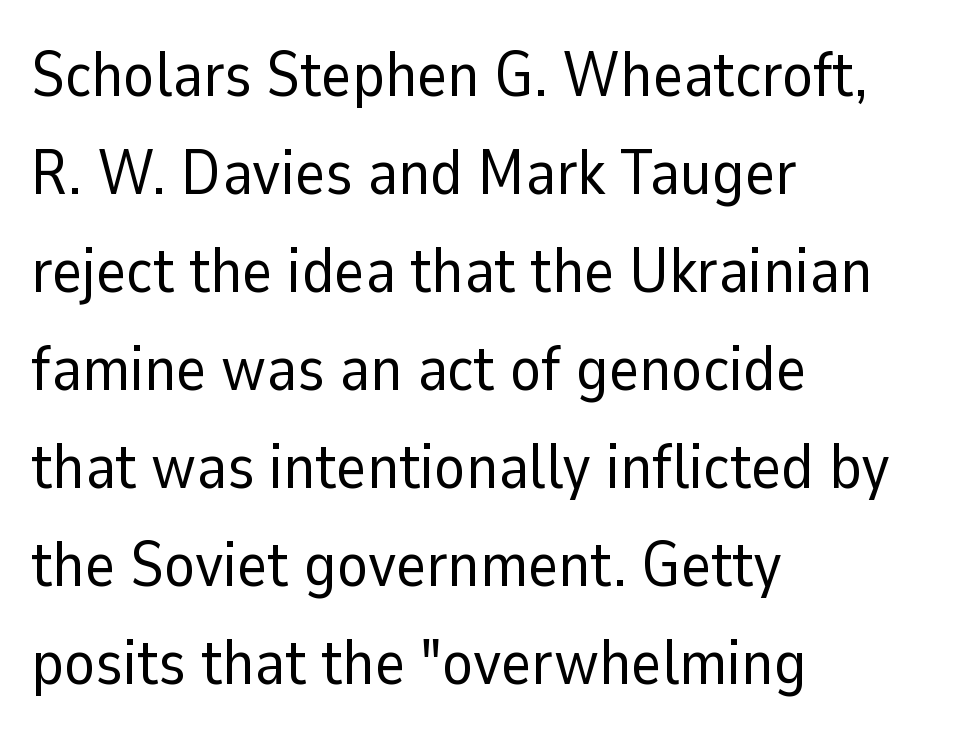
The image shows 64 px regular-weight sans-serif type, upright; set left-aligned, normal line spacing (1.53x), normal letter spacing, not underlined; low stroke contrast and a medium x-height.
